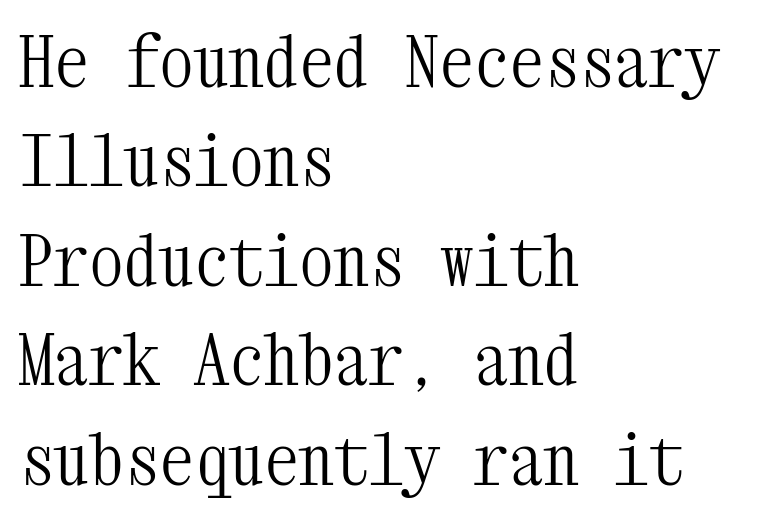
{"serif": "yes", "italic": "no", "bold": "no", "weight": "light", "width": "condensed", "stroke_contrast": "medium", "x_height": "medium", "monospaced": "yes", "underline": "no", "align": "left", "line_spacing": "normal", "line_spacing_ratio": 1.42, "letter_spacing": "normal", "letter_spacing_em": 0.0, "glyph_px": 70}
